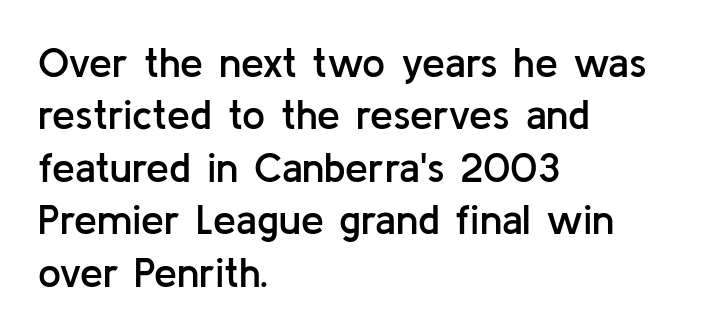
The rendering keeps characters at their native spacing. Compared with a centered layout, this one pins lines to the left instead. Upright lettering throughout. Check where the strokes stop: nothing finishes them off — pure sans. You could not count columns in this text — the font is proportionally spaced.
